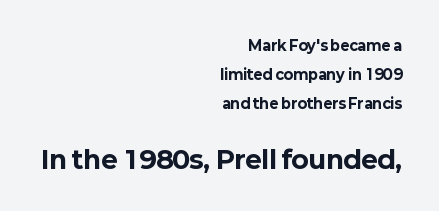
The image shows 25 px bold type, upright; set right-aligned, loose line spacing (2.06x), normal letter spacing, not underlined; the second (bottom) block is 1.79x larger.
